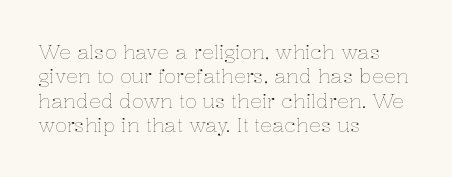
These lines keep a tight, regular rhythm from letter to letter. In CSS terms this would be text-align: left. Weight: in the light-to-regular range. This is roman type, the default non-slanted kind. Decoration check: the copy has no underline.
